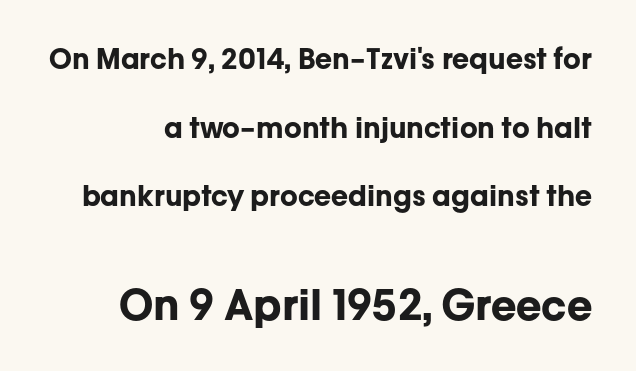
Q: Is the text bold? A: Yes.
Q: Is the text italic (slanted)? A: No, it is upright.
Q: Is the typeface a serif or a sans-serif typeface? A: Sans-serif.
Q: Is the text underlined? A: No.
Q: Is the spacing between letters normal or unusually wide? A: Normal.
Q: Is the spacing between lines tight, normal or loose? A: Loose.
Q: Which block of text is set in a larger size, the first (top) or the second (bottom)? A: The second (bottom) one.
Q: Width (condensed, normal, or wide)? A: Normal.
Q: Stroke contrast? A: Low.
Q: x-height? A: Medium.
Q: Monospaced? A: No.
